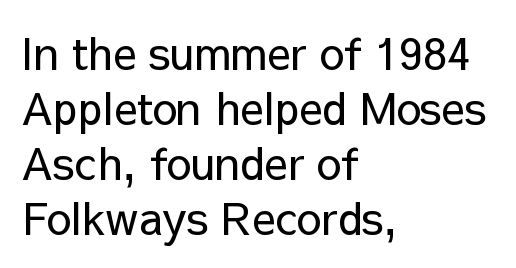
No extra tracking has been applied to these lines. Tall strokes in this sample are plumb rather than angled. No extra ink here — the face is not bold. Observe the absence of serifs on each vertical stroke in this sample. Lines of text with bare space underneath.
